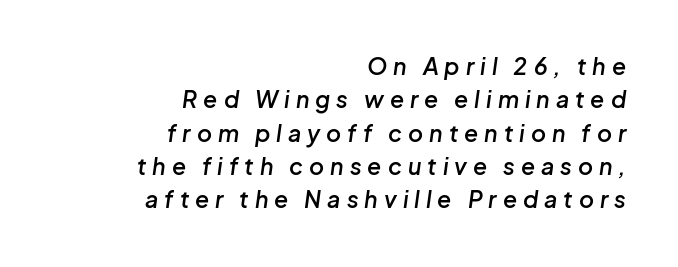
{"italic": "yes", "lean": "right", "slant_degrees": 8, "bold": "semi", "underline": "no", "align": "right", "line_spacing": "normal", "line_spacing_ratio": 1.45, "letter_spacing": "wide", "letter_spacing_em": 0.26, "glyph_px": 23}
